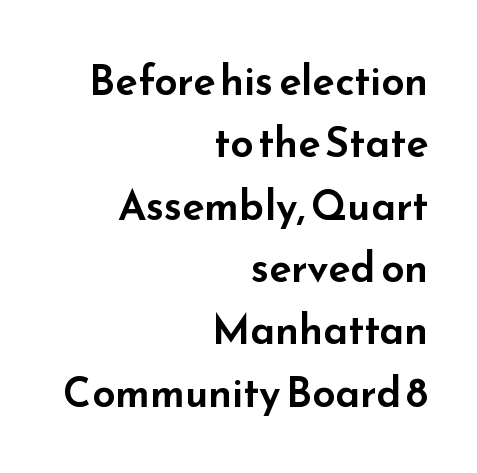
{"serif": "no", "italic": "no", "width": "wide", "stroke_contrast": "low", "x_height": "small", "monospaced": "no", "underline": "no", "align": "right", "line_spacing": "normal", "line_spacing_ratio": 1.52, "letter_spacing": "normal", "letter_spacing_em": 0.0, "glyph_px": 41}
